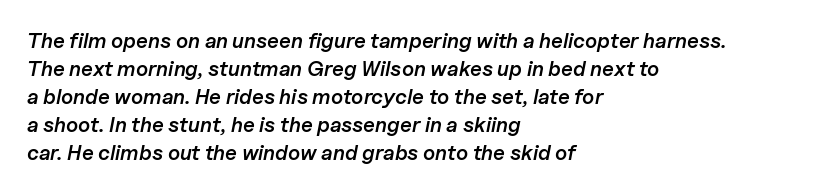
The image shows 21 px text type, italic (leaning right); set left-aligned, normal line spacing (1.33x), normal letter spacing, not underlined.
